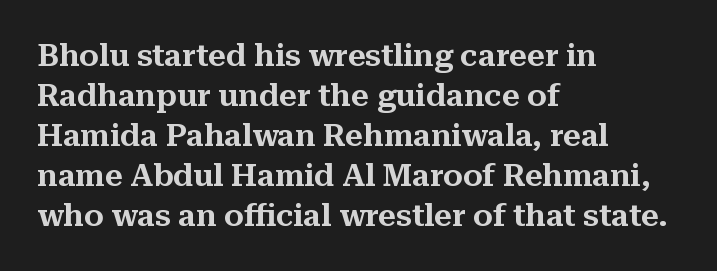
Q: Is the text italic (slanted)? A: No, it is upright.
Q: Is the typeface a serif or a sans-serif typeface? A: Serif.
Q: Is the text underlined? A: No.
Q: How is the paragraph aligned? A: Left-aligned.
Q: Is the spacing between letters normal or unusually wide? A: Normal.
Q: Is the spacing between lines tight, normal or loose? A: Normal.
Q: Width (condensed, normal, or wide)? A: Normal.
Q: Stroke contrast? A: Medium.
Q: x-height? A: Medium.
Q: Monospaced? A: No.
